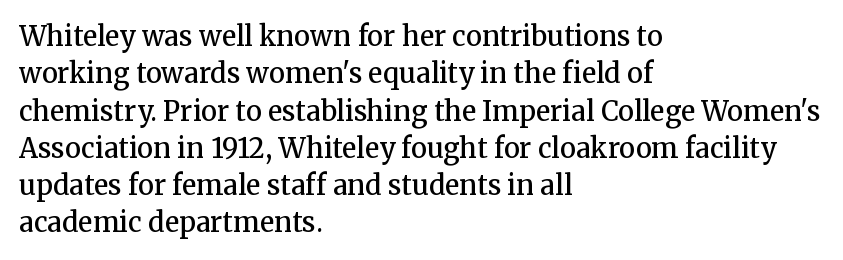
Rendered with straight, roman letterforms. This is moderately heavy type, rendered in semibold. Unmarked baselines from the first word to the last. If you measured baseline to baseline, you'd find a middling distance. Each word holds together tightly as a unit, with standard inter-letter gaps. Teacher's note: observe the even left margin — that is flush-left alignment.
